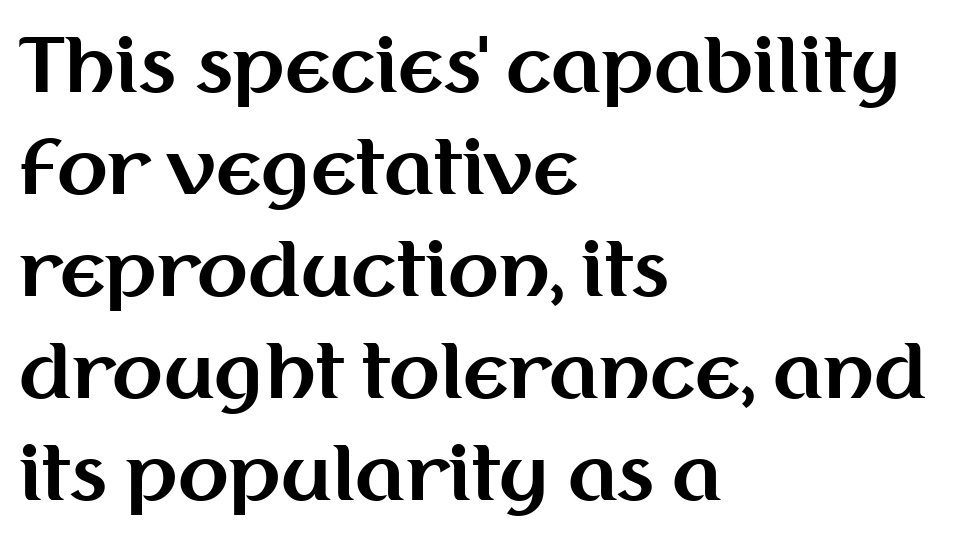
This is sans-serif lettering, the kind often seen on screens and signage. Emphasis by weight is at full strength: bold. This sample uses an upright cut, with every glyph sitting square on the baseline. There is no visible air inserted between adjacent glyphs. Plain, unruled lines of type. These lines are rendered in a variable-pitch font.
